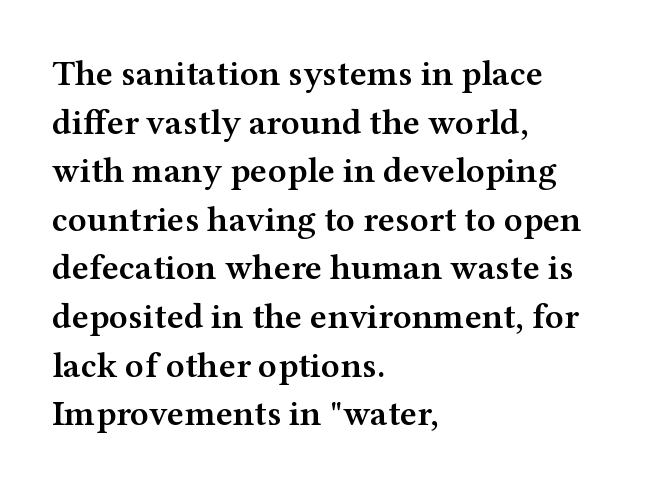
Q: Is the text bold? A: Semi-bold.
Q: Is the text italic (slanted)? A: No, it is upright.
Q: Is the typeface a serif or a sans-serif typeface? A: Serif.
Q: Is the text underlined? A: No.
Q: How is the paragraph aligned? A: Left-aligned.
Q: Is the spacing between letters normal or unusually wide? A: Normal.
Q: Is the spacing between lines tight, normal or loose? A: Normal.
Q: Width (condensed, normal, or wide)? A: Wide.
Q: Stroke contrast? A: Medium.
Q: x-height? A: Medium.
Q: Monospaced? A: No.
